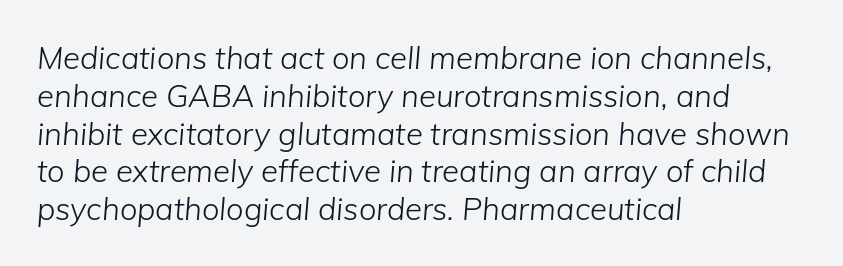
The face looks like a standard text weight, possibly lighter. The space directly below the letters is spotless. Note the varied advance widths — an 'i' is clearly narrower than an 'm'. You could call the tracking neutral — neither tight nor loose. This sample uses an oblique cut, with every glyph tilted off the vertical.
